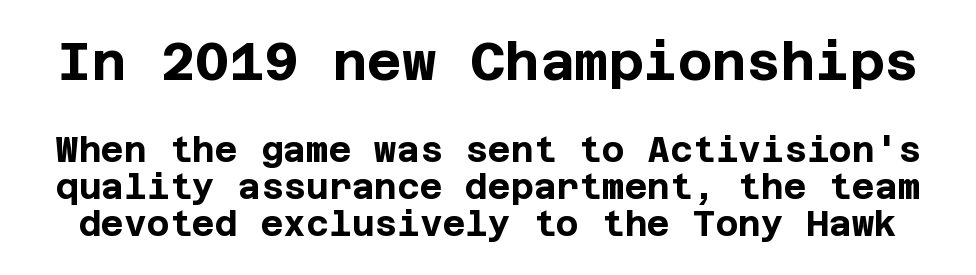
Larger block? The one above; the one below is distinctly smaller. The letters are bold, with thick, heavy strokes. Check under the words: just untouched page. Quick note: not italic, upright. Serifs: no, the terminals of the letterforms are clean. The lines are packed closely together with very little leading.
